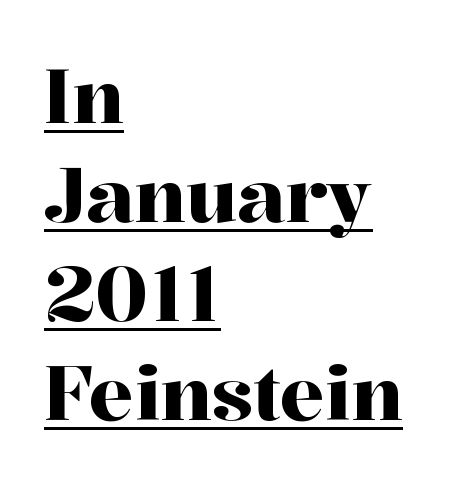
In terms of letterspacing, this is plain default setting. In terms of letterform style, serifs are clearly present. Compared with undecorated copy, this sample adds a rule below the words. The typesetter chose a ragged-right arrangement here.
